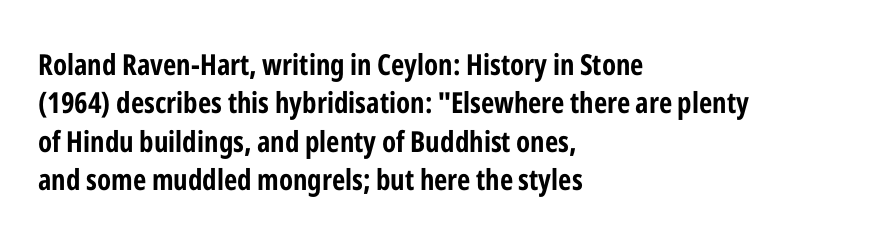
The image shows 29 px bold, condensed sans-serif type, upright; set left-aligned, normal line spacing (1.32x), normal letter spacing, not underlined; low stroke contrast and a medium x-height.
